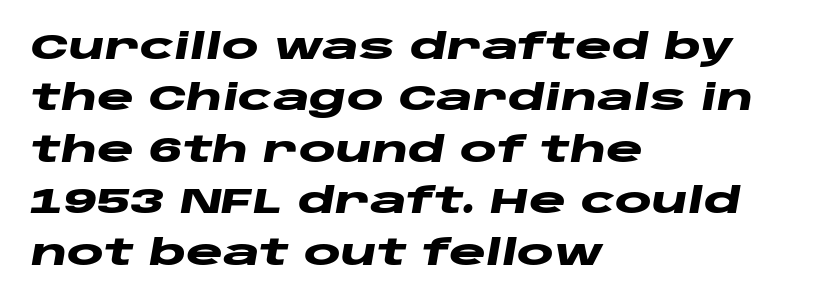
Q: Is the text bold? A: Yes.
Q: Is the text italic (slanted)? A: Yes, it leans right by about 10 degrees.
Q: Is the text underlined? A: No.
Q: How is the paragraph aligned? A: Left-aligned.
Q: Is the spacing between letters normal or unusually wide? A: Normal.
Q: Is the spacing between lines tight, normal or loose? A: Normal.
Q: Width (condensed, normal, or wide)? A: Wide.
Q: Stroke contrast? A: Low.
Q: x-height? A: Large.
Q: Monospaced? A: No.
